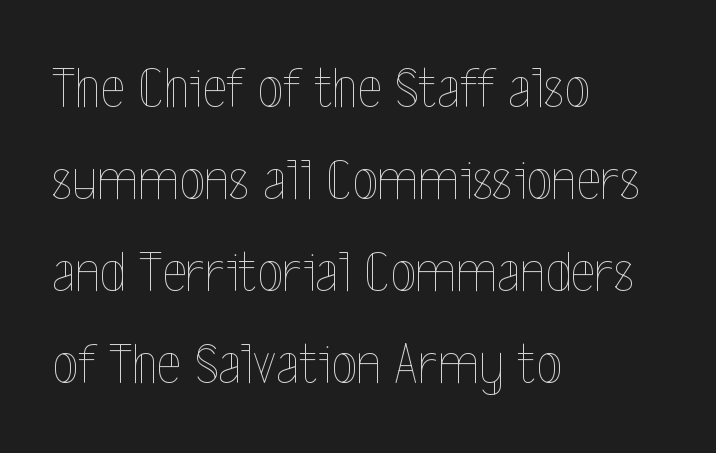
{"italic": "no", "bold": "no", "weight": "thin", "width": "condensed", "x_height": "medium", "monospaced": "no", "underline": "no", "align": "left", "line_spacing": "normal", "line_spacing_ratio": 1.56, "letter_spacing": "normal", "letter_spacing_em": 0.0, "glyph_px": 59}
